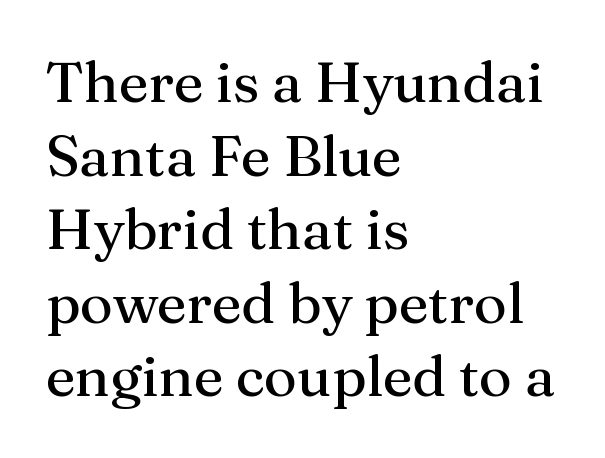
{"serif": "yes", "italic": "no", "bold": "no", "weight": "regular", "width": "normal", "stroke_contrast": "medium", "x_height": "medium", "monospaced": "no", "underline": "no", "align": "left", "line_spacing": "normal", "line_spacing_ratio": 1.29, "letter_spacing": "normal", "letter_spacing_em": 0.0, "glyph_px": 57}
